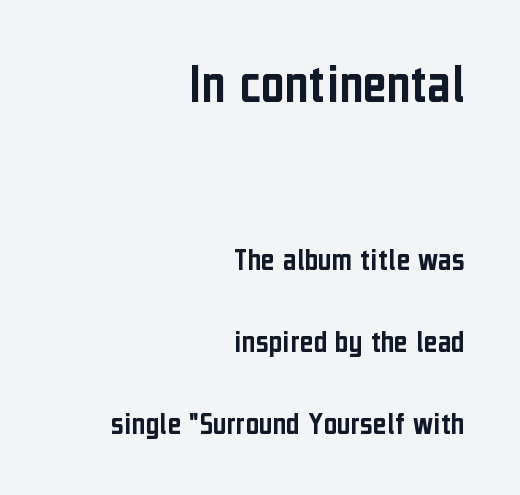
Does the copy run flush right? Yes — the right margin is perfectly even. Posture: upright roman. Classification — sans serif. Does the bottom block carry the larger type? No, the top block does.
